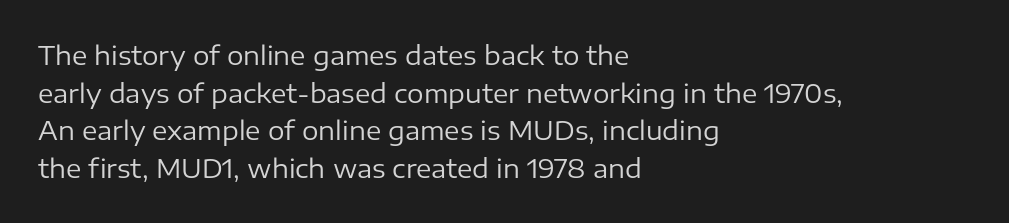
The image shows 26 px text type, upright; set left-aligned, normal line spacing (1.45x), normal letter spacing, not underlined.
